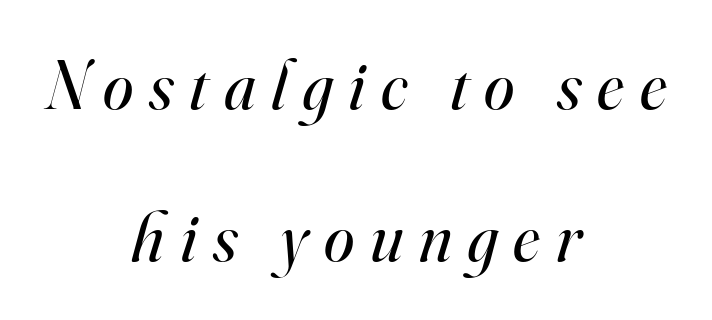
Quick note: interline space is abundant. Someone cranked the tracking dial way up on this one. Does the lettering tilt? It does — this is italic. No heavy texture on the line: the type isn't bold.
